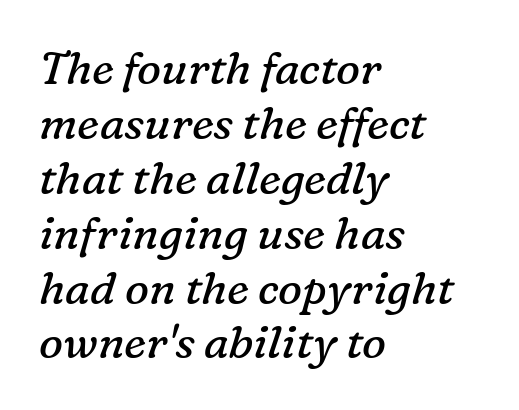
The face used here is proportionally spaced, like ordinary book or web type. Think standard paragraph weight, or any step lighter than that. The lettering tilts uniformly, giving the passage an italic look. This is serif lettering, the kind often seen in printed books. The horizontal fit of the characters is conventional and even.
